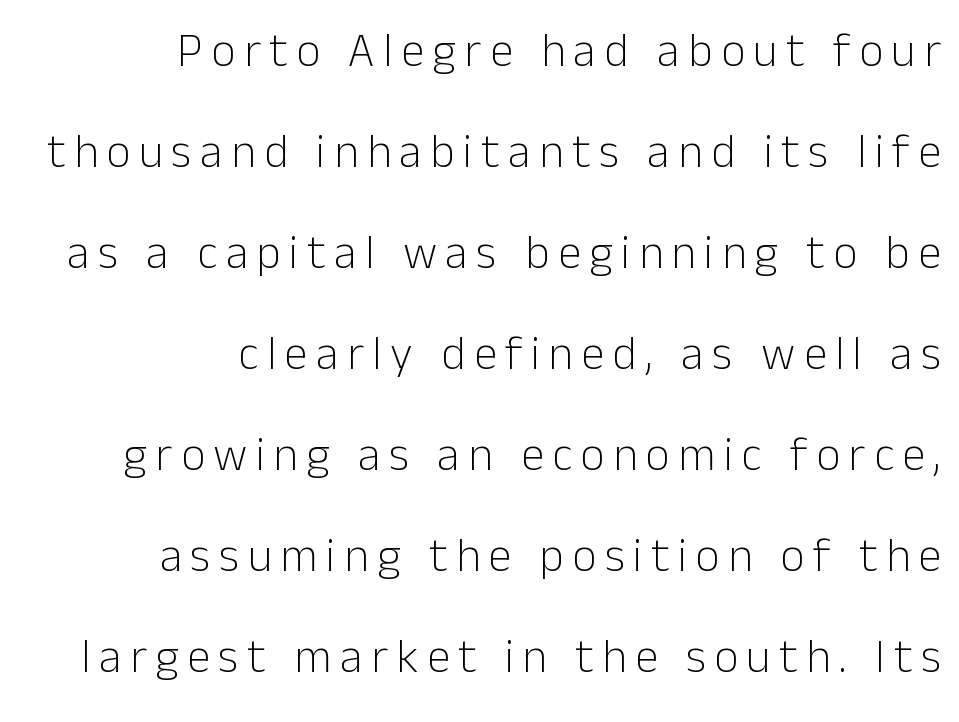
Q: Is the text bold? A: No.
Q: Is the text italic (slanted)? A: No, it is upright.
Q: Is the typeface a serif or a sans-serif typeface? A: Sans-serif.
Q: Is the text underlined? A: No.
Q: How is the paragraph aligned? A: Right-aligned.
Q: Is the spacing between lines tight, normal or loose? A: Loose.
Q: Width (condensed, normal, or wide)? A: Normal.
Q: Stroke contrast? A: Low.
Q: x-height? A: Medium.
Q: Monospaced? A: No.
